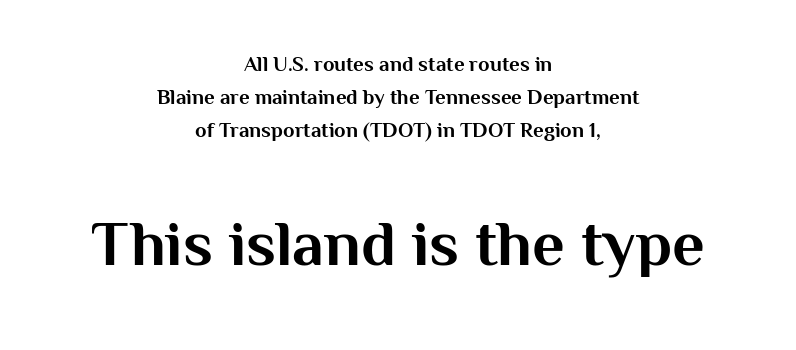
Q: Is the text bold? A: Yes.
Q: Is the text italic (slanted)? A: No, it is upright.
Q: Is the typeface a serif or a sans-serif typeface? A: Sans-serif.
Q: Is the text underlined? A: No.
Q: How is the paragraph aligned? A: Centered.
Q: Is the spacing between letters normal or unusually wide? A: Normal.
Q: Is the spacing between lines tight, normal or loose? A: Normal.
Q: Which block of text is set in a larger size, the first (top) or the second (bottom)? A: The second (bottom) one.
Q: Width (condensed, normal, or wide)? A: Normal.
Q: Stroke contrast? A: Medium.
Q: x-height? A: Medium.
Q: Monospaced? A: No.
